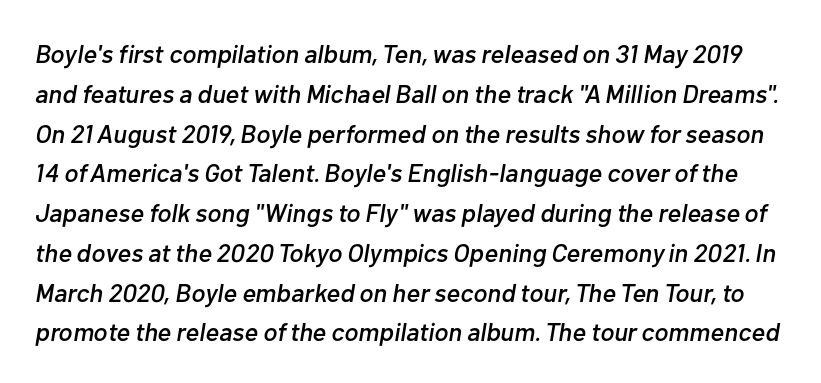
{"italic": "yes", "lean": "right", "slant_degrees": 10, "underline": "no", "line_spacing": "normal", "line_spacing_ratio": 1.53, "letter_spacing": "normal", "letter_spacing_em": 0.0, "glyph_px": 26}
